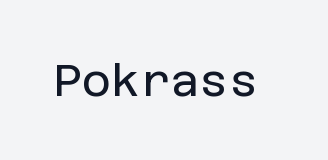
The image shows 45 px regular-weight sans-serif type, upright; set normal letter spacing, not underlined; low stroke contrast and a large x-height.
